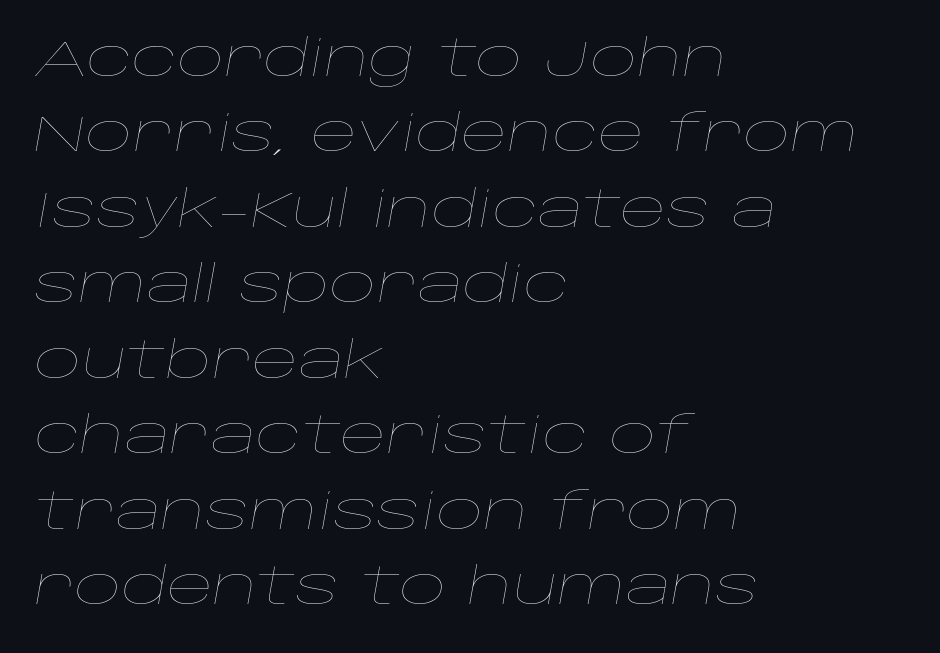
{"italic": "yes", "lean": "right", "slant_degrees": 10, "bold": "no", "weight": "thin", "width": "wide", "stroke_contrast": "low", "x_height": "large", "monospaced": "no", "underline": "no", "align": "left", "line_spacing": "normal", "line_spacing_ratio": 1.48, "letter_spacing": "normal", "letter_spacing_em": 0.0, "glyph_px": 51}
